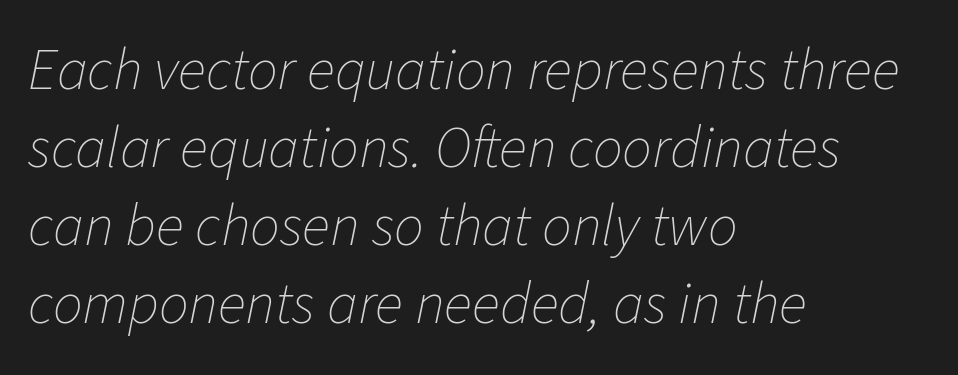
{"italic": "yes", "lean": "right", "slant_degrees": 11, "bold": "no", "weight": "thin", "width": "normal", "stroke_contrast": "low", "x_height": "medium", "monospaced": "no", "underline": "no", "align": "left", "line_spacing": "normal", "line_spacing_ratio": 1.32, "letter_spacing": "normal", "letter_spacing_em": 0.0, "glyph_px": 59}
